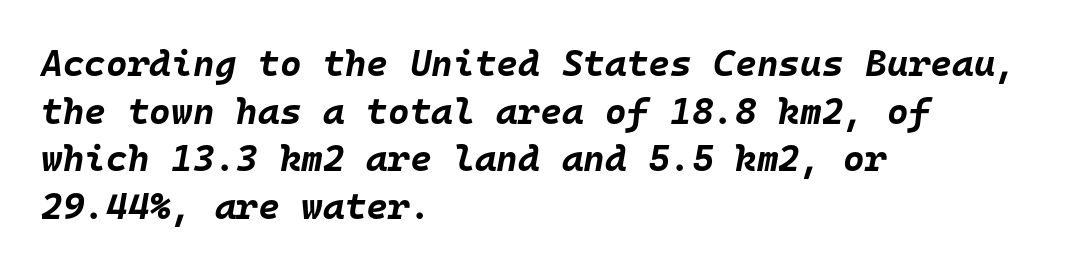
Q: Is the text bold? A: Yes.
Q: Is the text italic (slanted)? A: Yes, it leans right by about 10 degrees.
Q: Is the text underlined? A: No.
Q: How is the paragraph aligned? A: Left-aligned.
Q: Is the spacing between letters normal or unusually wide? A: Normal.
Q: Is the spacing between lines tight, normal or loose? A: Normal.
Q: Width (condensed, normal, or wide)? A: Normal.
Q: Stroke contrast? A: Low.
Q: x-height? A: Large.
Q: Monospaced? A: Yes.
